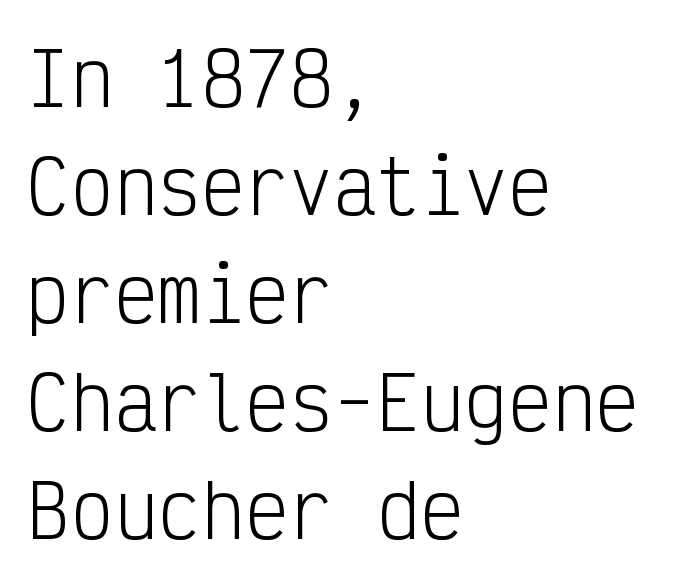
The image shows 73 px light, condensed sans-serif type, upright, monospaced; set left-aligned, normal line spacing (1.48x), normal letter spacing, not underlined; low stroke contrast and a medium x-height.
